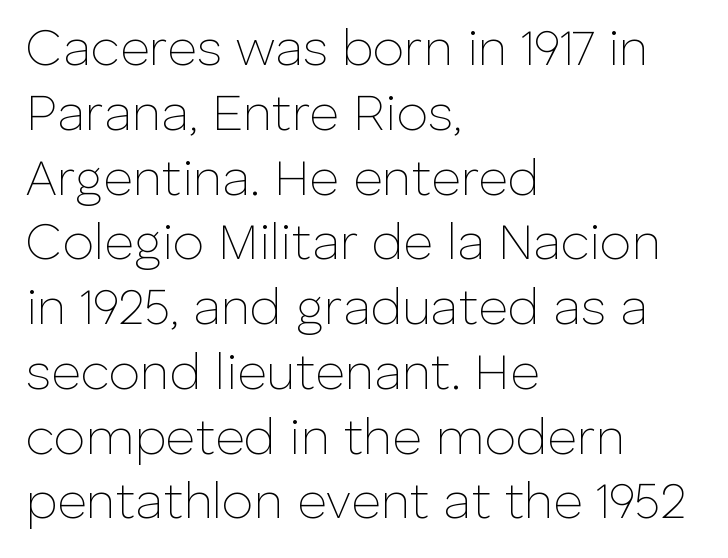
Q: Is the text bold? A: No.
Q: Is the text italic (slanted)? A: No, it is upright.
Q: Is the typeface a serif or a sans-serif typeface? A: Sans-serif.
Q: Is the text underlined? A: No.
Q: How is the paragraph aligned? A: Left-aligned.
Q: Is the spacing between letters normal or unusually wide? A: Normal.
Q: Is the spacing between lines tight, normal or loose? A: Normal.
Q: Width (condensed, normal, or wide)? A: Normal.
Q: Stroke contrast? A: Low.
Q: x-height? A: Medium.
Q: Monospaced? A: No.
